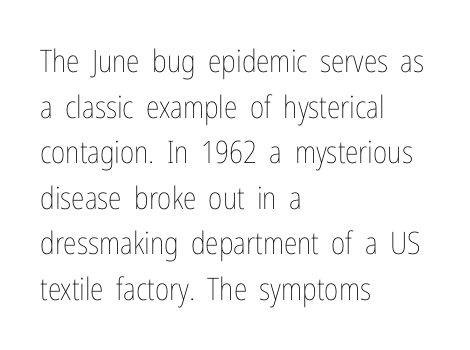
The image shows 31 px thin, condensed type, upright; set left-aligned, normal line spacing (1.47x), normal letter spacing, not underlined; low stroke contrast and a medium x-height.
